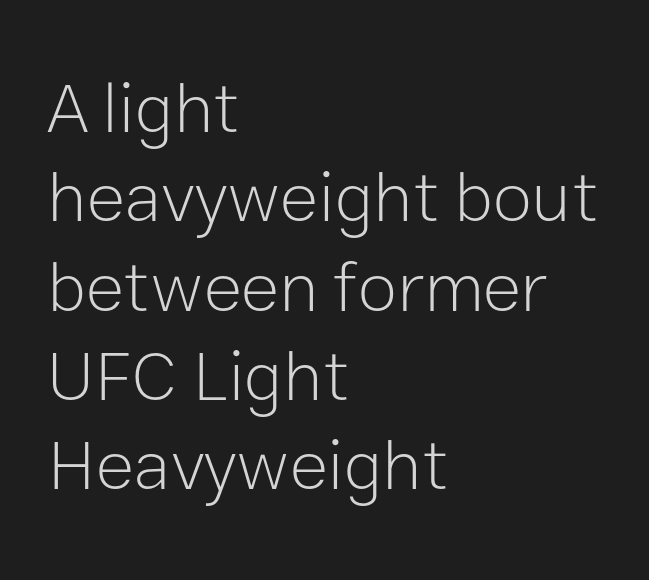
Q: Is the text bold? A: No.
Q: Is the text italic (slanted)? A: No, it is upright.
Q: Is the typeface a serif or a sans-serif typeface? A: Sans-serif.
Q: Is the text underlined? A: No.
Q: How is the paragraph aligned? A: Left-aligned.
Q: Is the spacing between letters normal or unusually wide? A: Normal.
Q: Width (condensed, normal, or wide)? A: Normal.
Q: Stroke contrast? A: Low.
Q: x-height? A: Medium.
Q: Monospaced? A: No.
